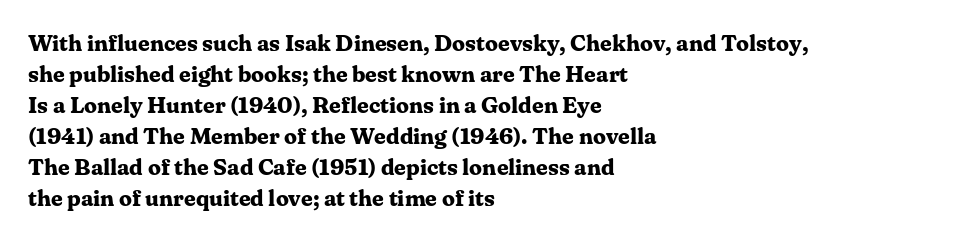
The image shows 23 px bold type, upright; set left-aligned, normal line spacing (1.35x), normal letter spacing, not underlined.
